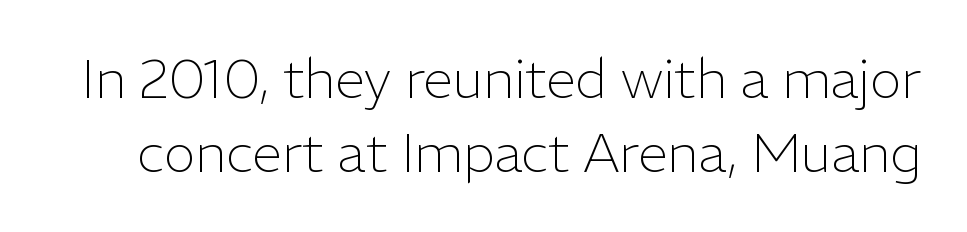
Q: Is the text bold? A: No.
Q: Is the text italic (slanted)? A: No, it is upright.
Q: Is the typeface a serif or a sans-serif typeface? A: Sans-serif.
Q: Is the text underlined? A: No.
Q: Is the spacing between letters normal or unusually wide? A: Normal.
Q: Is the spacing between lines tight, normal or loose? A: Normal.
Q: Width (condensed, normal, or wide)? A: Normal.
Q: Stroke contrast? A: Low.
Q: x-height? A: Medium.
Q: Monospaced? A: No.
